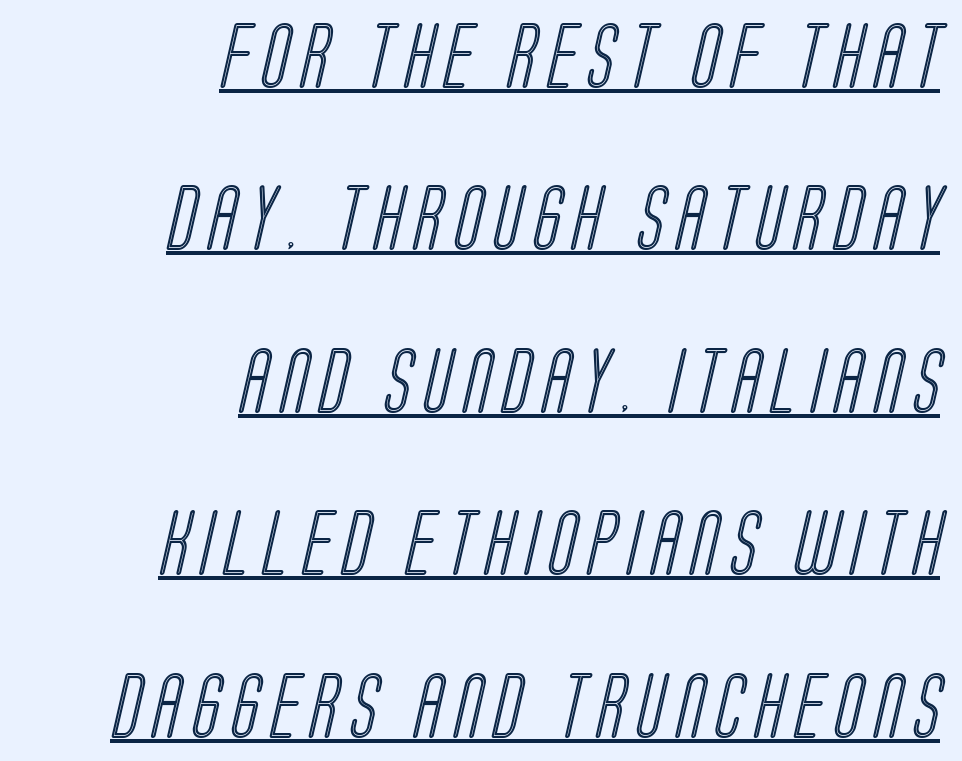
The image shows 65 px condensed type; set right-aligned, loose line spacing (2.5x), underlined; a large x-height.
